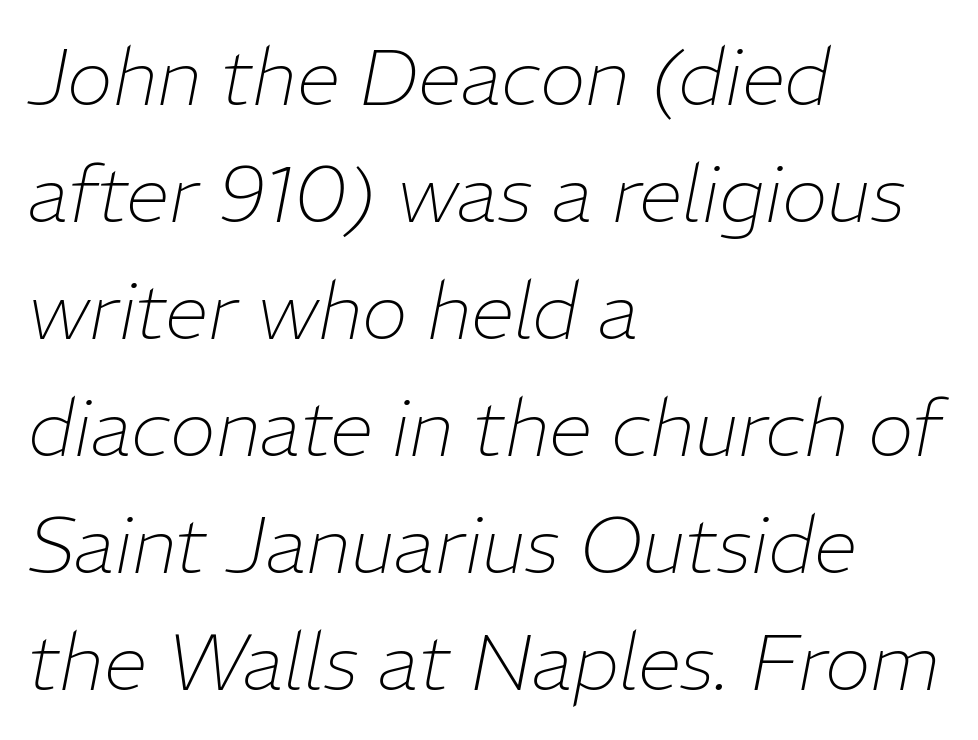
Observe the ordinary spacing: letters are neighbours, not strangers. Every character sits at an angle, as italics do. Caption: multi-line text, flush left, ragged right. The lines sit at an ordinary, default distance from one another.
